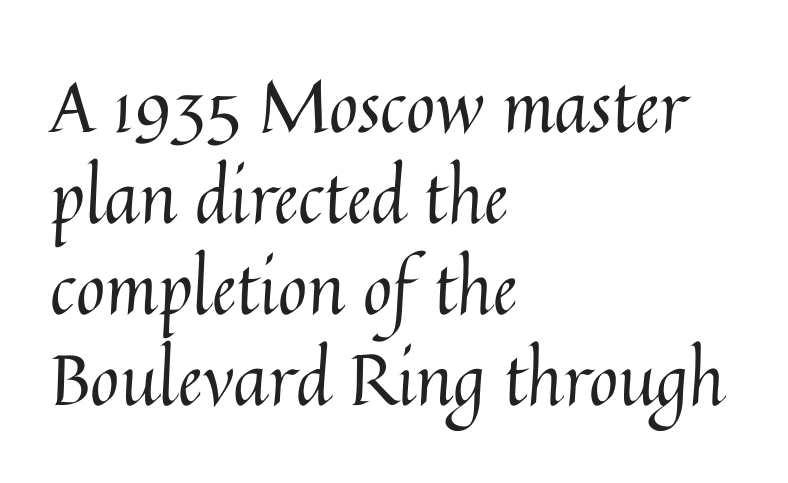
Unbolded letterforms with no extra heft. The string is rendered with underlining switched off. The passage is arranged the way most books set body copy — flush left. Looks like regular typesetting: each glyph gets only the width it needs. How would I describe the line gaps? Plain and ordinary.
